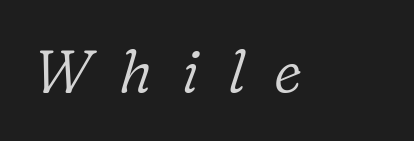
The image shows 60 px light serif type, italic (leaning right); set unusually wide letter spacing (+0.48 em), not underlined; low stroke contrast and a medium x-height.
